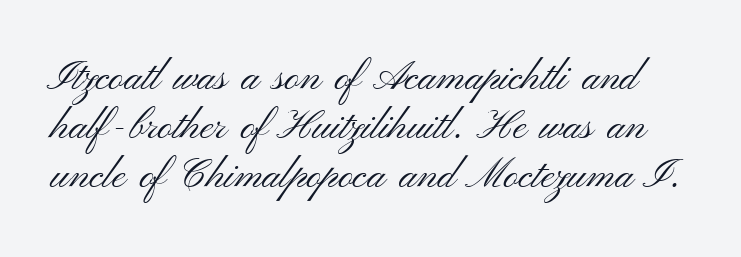
Q: Is the text bold? A: No.
Q: Is the text italic (slanted)? A: Yes.
Q: Is the typeface a serif or a sans-serif typeface? A: Sans-serif.
Q: Is the text underlined? A: No.
Q: Is the spacing between letters normal or unusually wide? A: Normal.
Q: Width (condensed, normal, or wide)? A: Wide.
Q: Stroke contrast? A: Medium.
Q: x-height? A: Small.
Q: Monospaced? A: No.
